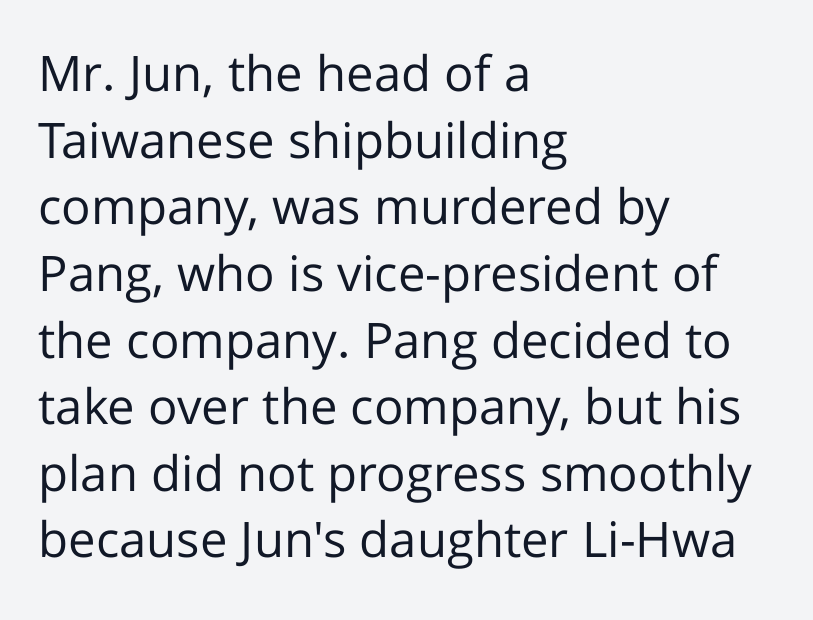
Stem width sits at or under what a default text font uses. What kind of face is this? One without serifs — a sans. Check the space under the baseline: it is left empty. The axis of the letterforms is exactly vertical.
